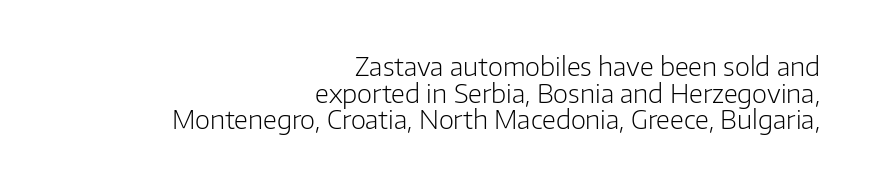
The image shows 26 px text type, upright; set right-aligned, tight line spacing (1.02x), normal letter spacing, not underlined.
